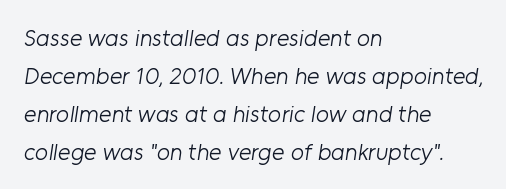
The image shows 24 px text type; set left-aligned, normal line spacing (1.58x), normal letter spacing, not underlined.
